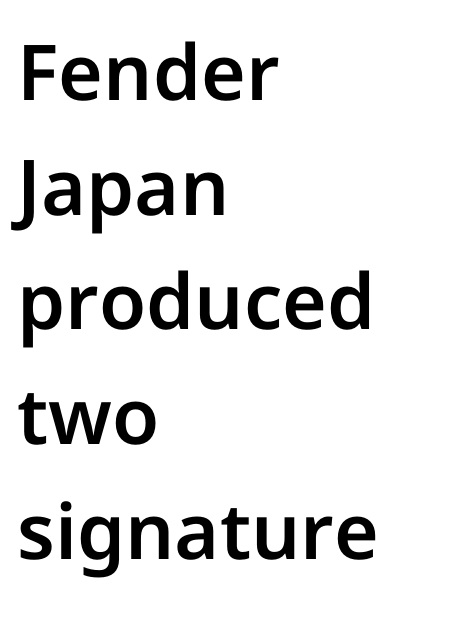
The image shows 77 px sans-serif type, upright; set left-aligned, normal line spacing (1.49x), normal letter spacing, not underlined; low stroke contrast and a medium x-height.
